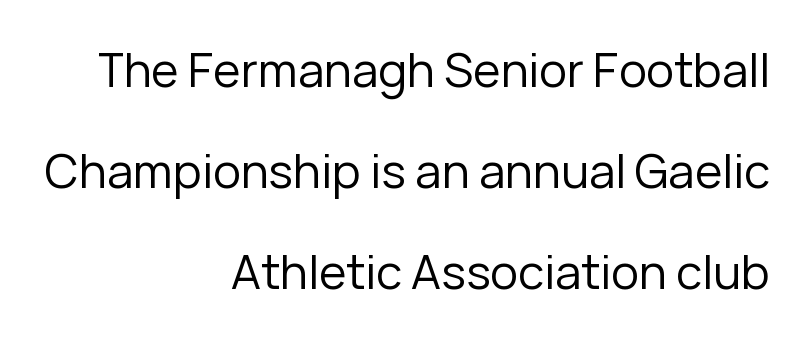
Stroke thickness stays within the range of a standard reading face or lighter. Check where the strokes stop: nothing finishes them off — pure sans. Does extra space separate the letters? No, they use regular spacing. Plain, unruled lines of type. Line spacing here is loose. Style check: upright.
